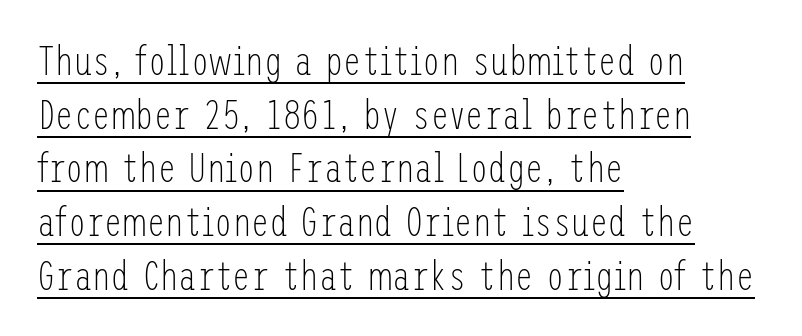
{"serif": "no", "italic": "no", "bold": "no", "weight": "light", "width": "condensed", "stroke_contrast": "low", "x_height": "medium", "underline": "yes", "align": "left", "line_spacing": "normal", "line_spacing_ratio": 1.31, "letter_spacing": "normal", "letter_spacing_em": 0.0, "glyph_px": 41}
